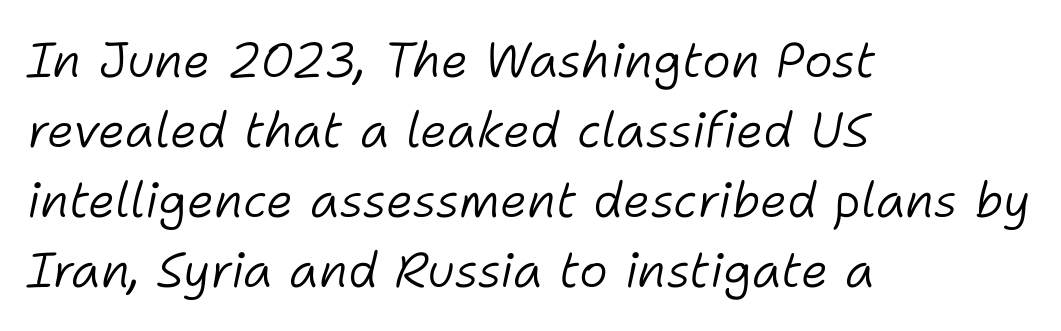
The image shows 49 px light type, italic (leaning right); set left-aligned, normal line spacing (1.43x), normal letter spacing, not underlined; low stroke contrast and a medium x-height.
